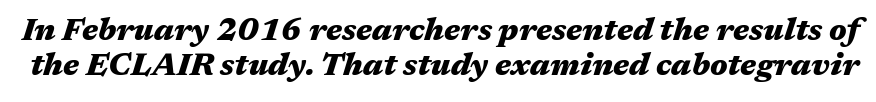
Q: Is the text bold? A: Yes.
Q: Is the text italic (slanted)? A: Yes, it leans right by about 17 degrees.
Q: Is the text underlined? A: No.
Q: Is the spacing between letters normal or unusually wide? A: Normal.
Q: Is the spacing between lines tight, normal or loose? A: Tight.
Q: Width (condensed, normal, or wide)? A: Wide.
Q: Stroke contrast? A: Medium.
Q: x-height? A: Medium.
Q: Monospaced? A: No.
